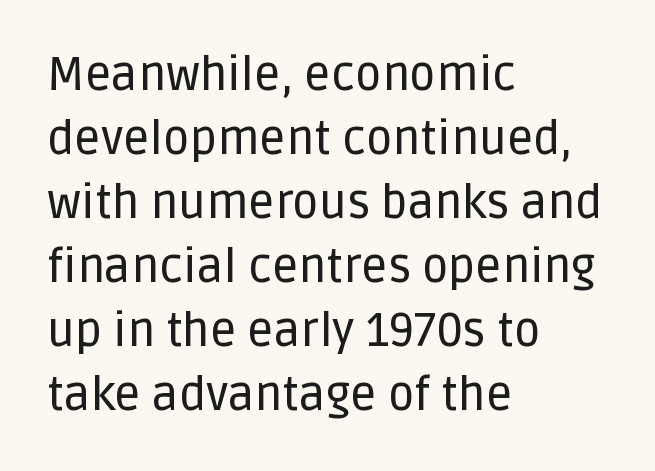
The image shows 46 px sans-serif type, upright; set left-aligned, normal line spacing (1.39x), normal letter spacing, not underlined; low stroke contrast and a large x-height.
